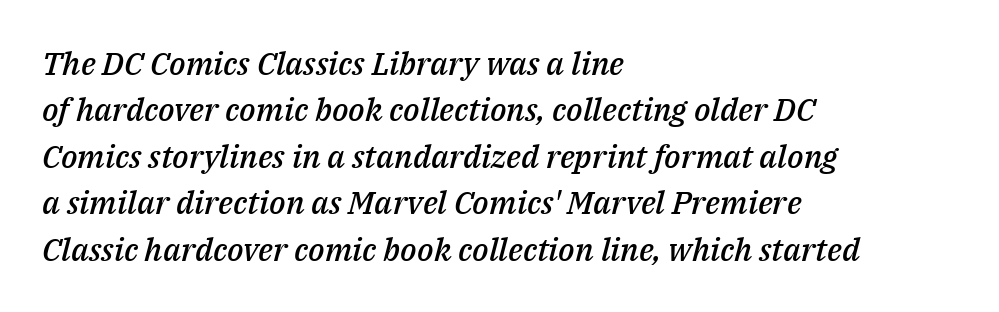
Q: Is the text bold? A: Semi-bold.
Q: Is the text italic (slanted)? A: Yes, it leans right by about 14 degrees.
Q: Is the text underlined? A: No.
Q: How is the paragraph aligned? A: Left-aligned.
Q: Is the spacing between letters normal or unusually wide? A: Normal.
Q: Is the spacing between lines tight, normal or loose? A: Normal.
Q: Width (condensed, normal, or wide)? A: Normal.
Q: Stroke contrast? A: Medium.
Q: x-height? A: Medium.
Q: Monospaced? A: No.
